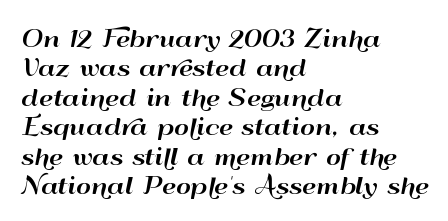
One-word summary of the alignment: left. The tracking reads as untouched default to a designer's eye. Each row of text sits above clean, open space. Does the leading feel generous? No, just average.
